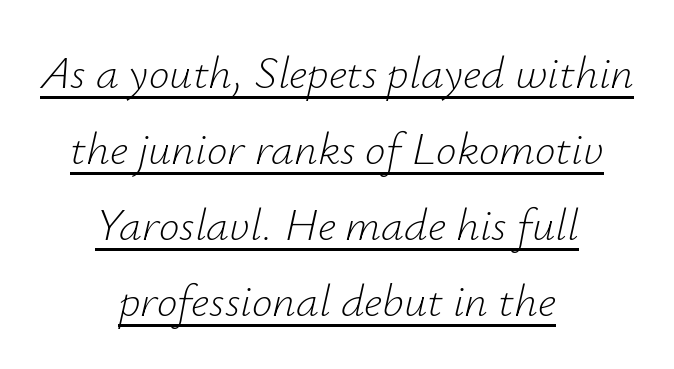
Q: Is the text bold? A: No.
Q: Is the text italic (slanted)? A: Yes, it leans right by about 12 degrees.
Q: Is the text underlined? A: Yes.
Q: How is the paragraph aligned? A: Centered.
Q: Is the spacing between letters normal or unusually wide? A: Normal.
Q: Is the spacing between lines tight, normal or loose? A: Normal.
Q: Width (condensed, normal, or wide)? A: Normal.
Q: Stroke contrast? A: Low.
Q: x-height? A: Small.
Q: Monospaced? A: No.
